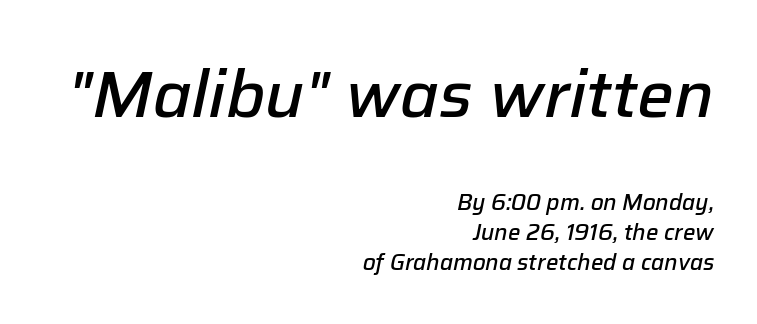
A clean baseline with only descenders dipping below it. One glance says typical: line gaps are just what's usual. Italic? Definitely — the glyphs are oblique. Characters follow at the spacing the type designer built in. Top chunk: large. Bottom chunk: small.
